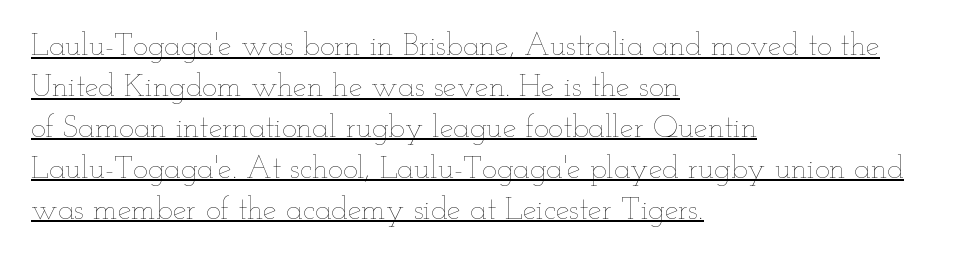
The image shows 31 px thin, wide type, upright; set left-aligned, normal line spacing (1.32x), normal letter spacing, underlined; low stroke contrast and a small x-height.
